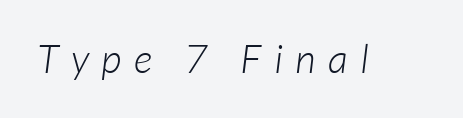
Q: Is the text bold? A: No.
Q: Is the typeface a serif or a sans-serif typeface? A: Sans-serif.
Q: Is the text underlined? A: No.
Q: Is the spacing between letters normal or unusually wide? A: Unusually wide.
Q: Width (condensed, normal, or wide)? A: Normal.
Q: Stroke contrast? A: Low.
Q: x-height? A: Medium.
Q: Monospaced? A: No.
